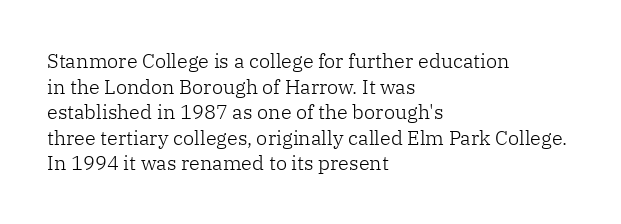
Q: Is the text bold? A: No.
Q: Is the text italic (slanted)? A: No, it is upright.
Q: Is the text underlined? A: No.
Q: How is the paragraph aligned? A: Left-aligned.
Q: Is the spacing between letters normal or unusually wide? A: Normal.
Q: Is the spacing between lines tight, normal or loose? A: Normal.
